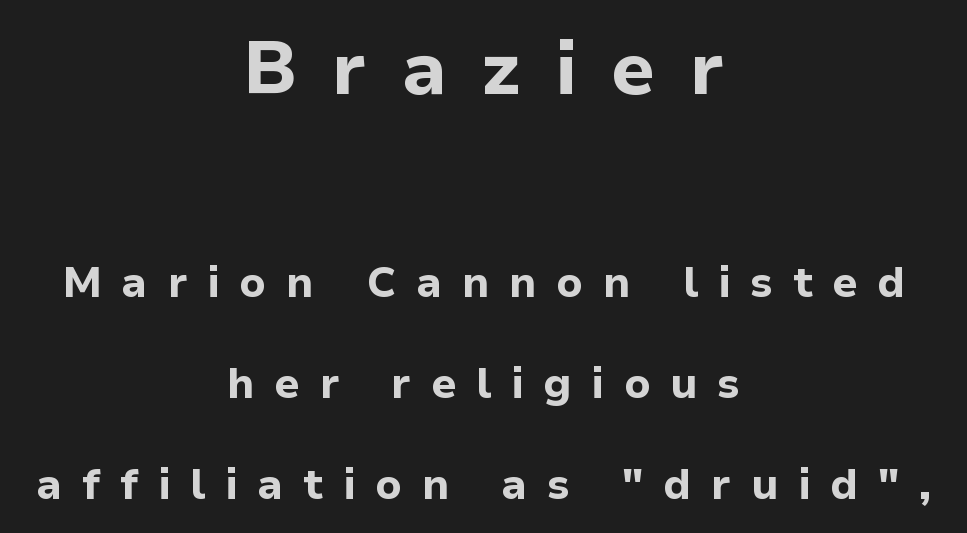
{"serif": "no", "italic": "no", "bold": "yes", "weight": "bold", "width": "normal", "stroke_contrast": "low", "x_height": "medium", "monospaced": "no", "underline": "no", "align": "center", "line_spacing": "loose", "line_spacing_ratio": 2.34, "letter_spacing": "wide", "letter_spacing_em": 0.46, "larger_block": "first", "size_ratio": 1.74, "glyph_px": 75}
